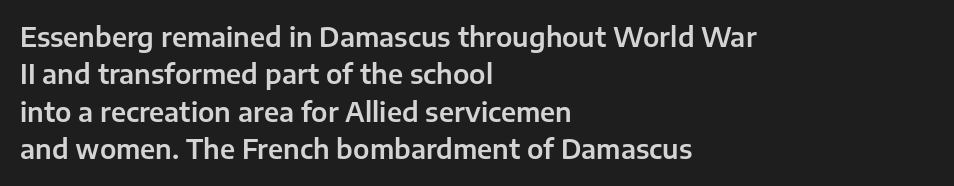
A typesetter would call this zero additional tracking. The string is rendered with underlining switched off. Reading down the block, your eye returns to a fixed left position each line. The lines sit at an ordinary, default distance from one another.
